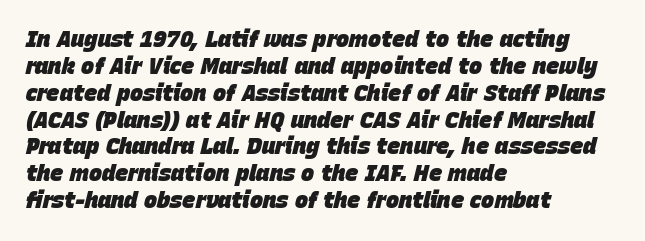
Emphasis-style slanted type is in use. One-word summary of the alignment: left. Observe the ordinary spacing: letters are neighbours, not strangers. Quick note: underline off. The passage shown is emphatically bold.
